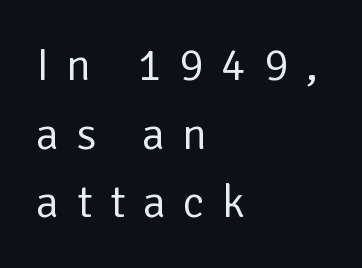
Q: Is the text bold? A: No.
Q: Is the text italic (slanted)? A: No, it is upright.
Q: Is the typeface a serif or a sans-serif typeface? A: Sans-serif.
Q: Is the text underlined? A: No.
Q: How is the paragraph aligned? A: Left-aligned.
Q: Is the spacing between letters normal or unusually wide? A: Unusually wide.
Q: Is the spacing between lines tight, normal or loose? A: Normal.
Q: Width (condensed, normal, or wide)? A: Normal.
Q: Stroke contrast? A: Low.
Q: x-height? A: Medium.
Q: Monospaced? A: No.
